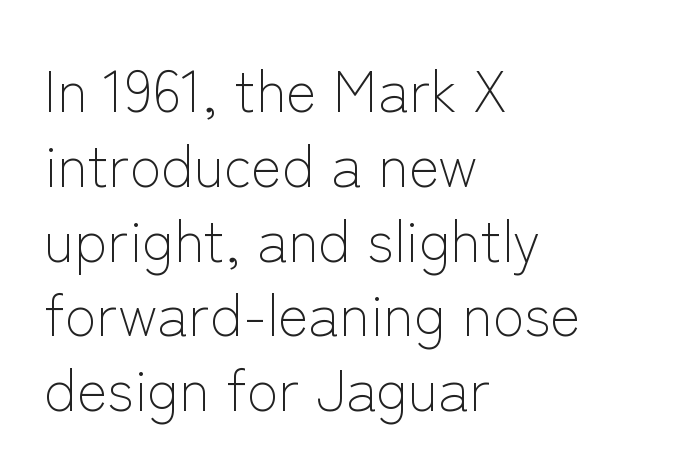
Q: Is the text bold? A: No.
Q: Is the text italic (slanted)? A: No, it is upright.
Q: Is the typeface a serif or a sans-serif typeface? A: Sans-serif.
Q: Is the text underlined? A: No.
Q: How is the paragraph aligned? A: Left-aligned.
Q: Is the spacing between letters normal or unusually wide? A: Normal.
Q: Is the spacing between lines tight, normal or loose? A: Normal.
Q: Width (condensed, normal, or wide)? A: Normal.
Q: Stroke contrast? A: Low.
Q: x-height? A: Medium.
Q: Monospaced? A: No.
